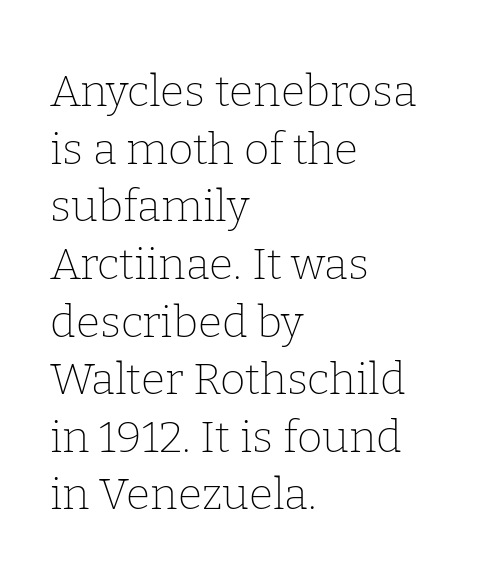
Q: Is the text bold? A: No.
Q: Is the text italic (slanted)? A: No, it is upright.
Q: Is the typeface a serif or a sans-serif typeface? A: Serif.
Q: Is the text underlined? A: No.
Q: How is the paragraph aligned? A: Left-aligned.
Q: Is the spacing between letters normal or unusually wide? A: Normal.
Q: Is the spacing between lines tight, normal or loose? A: Normal.
Q: Width (condensed, normal, or wide)? A: Normal.
Q: Stroke contrast? A: Low.
Q: x-height? A: Medium.
Q: Monospaced? A: No.
